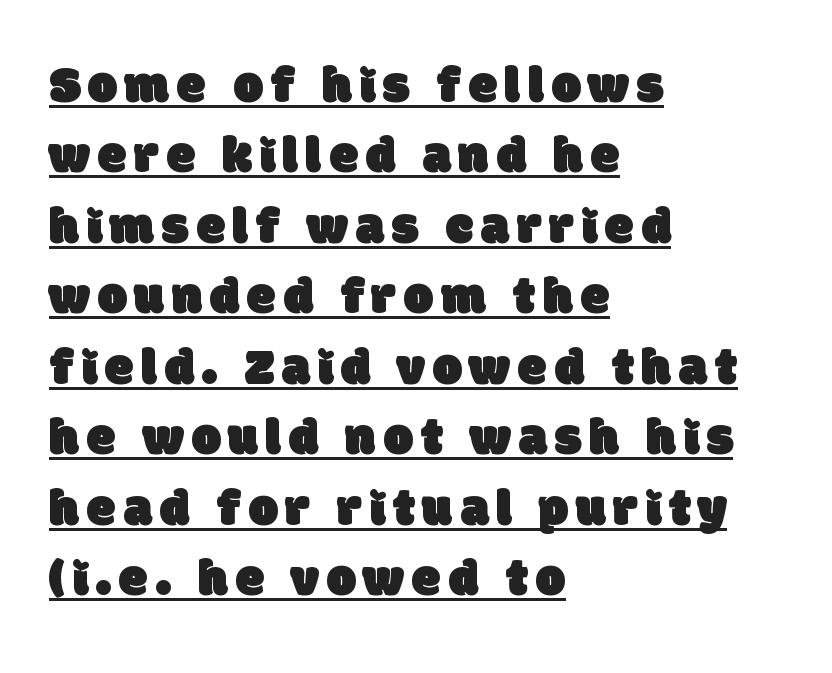
The image shows 53 px sans-serif type; set left-aligned, normal line spacing (1.33x), underlined; low stroke contrast and a large x-height.
